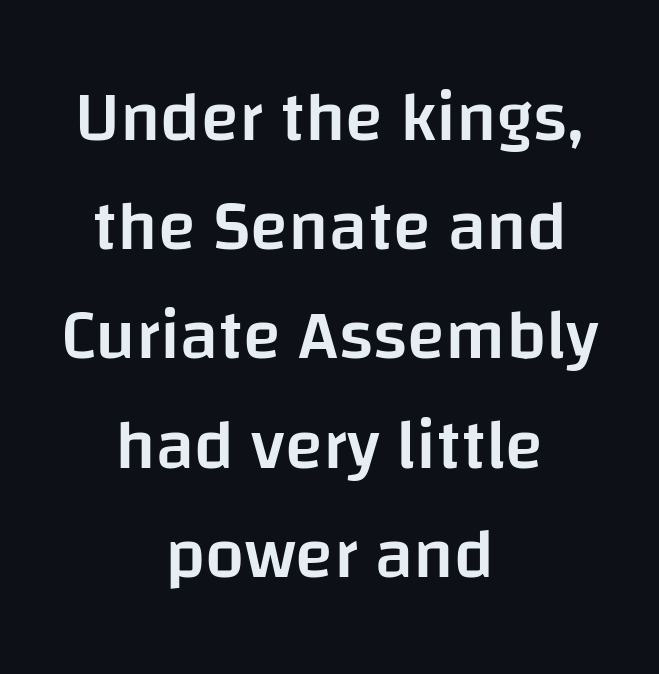
Q: Is the text bold? A: Semi-bold.
Q: Is the text italic (slanted)? A: No, it is upright.
Q: Is the typeface a serif or a sans-serif typeface? A: Sans-serif.
Q: Is the text underlined? A: No.
Q: How is the paragraph aligned? A: Centered.
Q: Is the spacing between letters normal or unusually wide? A: Normal.
Q: Is the spacing between lines tight, normal or loose? A: Normal.
Q: Width (condensed, normal, or wide)? A: Normal.
Q: Stroke contrast? A: Low.
Q: x-height? A: Large.
Q: Monospaced? A: No.
